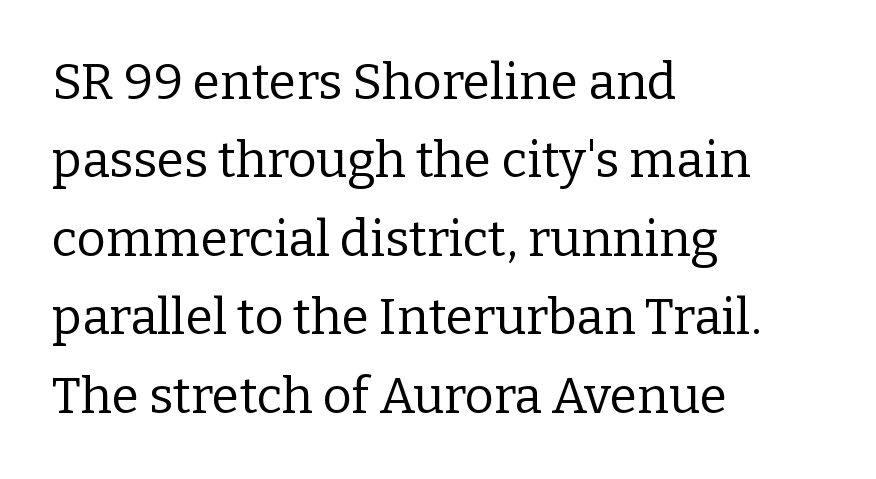
The face looks like a standard text weight, possibly lighter. The rendering keeps characters at their native spacing. Descenders are the only things crossing below the line. Horizontally, the lines are justified to the leading edge only.
